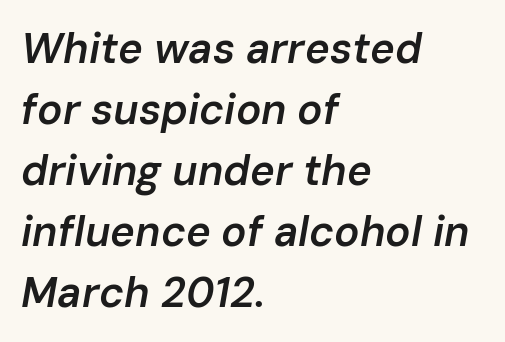
The image shows 42 px semibold type, italic (leaning right); set left-aligned, normal line spacing (1.45x), normal letter spacing, not underlined; low stroke contrast and a medium x-height.
